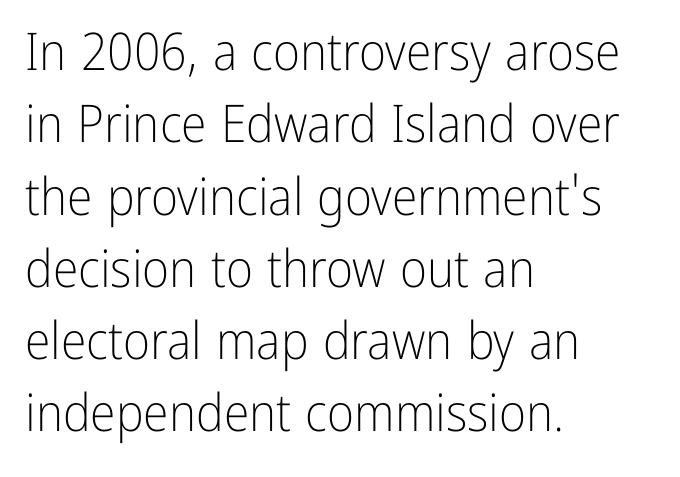
The leading is moderate, giving the passage an even texture. Caption: multi-line text, flush left, ragged right. Quick note: underline off. This sample uses an upright cut, with every glyph sitting square on the baseline. Weight: not bold — regular or lighter.
